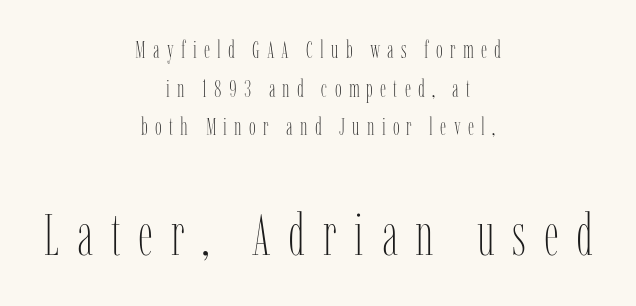
The image shows 59 px thin, condensed type, upright; set centered, normal line spacing (1.61x), unusually wide letter spacing (+0.3 em), not underlined; the second (bottom) block is 2.46x larger; low stroke contrast and a medium x-height.
